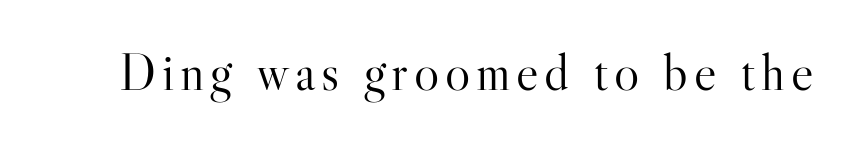
{"serif": "yes", "italic": "no", "bold": "no", "weight": "light", "width": "normal", "stroke_contrast": "high", "x_height": "small", "monospaced": "no", "underline": "no", "glyph_px": 53}
